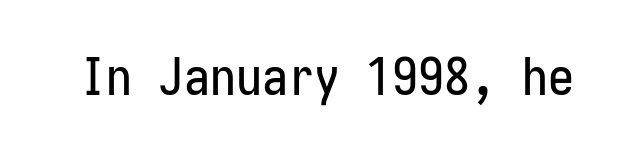
{"serif": "no", "italic": "no", "width": "condensed", "stroke_contrast": "low", "x_height": "medium", "underline": "no", "letter_spacing": "normal", "letter_spacing_em": 0.0, "glyph_px": 52}
